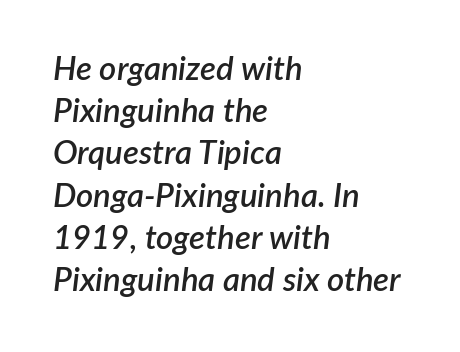
Q: Is the text bold? A: Semi-bold.
Q: Is the text italic (slanted)? A: Yes, it leans right by about 7 degrees.
Q: Is the text underlined? A: No.
Q: How is the paragraph aligned? A: Left-aligned.
Q: Is the spacing between letters normal or unusually wide? A: Normal.
Q: Is the spacing between lines tight, normal or loose? A: Normal.
Q: Width (condensed, normal, or wide)? A: Normal.
Q: Stroke contrast? A: Low.
Q: x-height? A: Medium.
Q: Monospaced? A: No.
